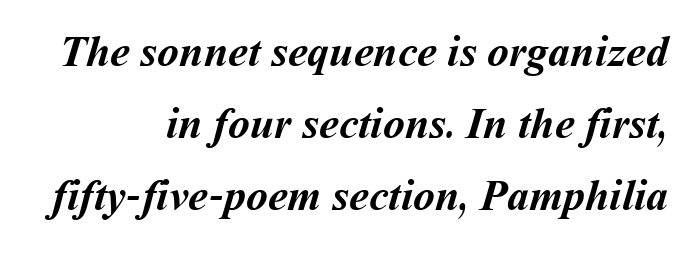
The image shows 44 px semibold type; set right-aligned, normal line spacing (1.64x), normal letter spacing, not underlined; medium stroke contrast and a medium x-height.
